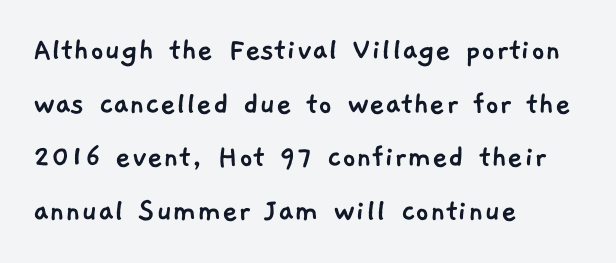
{"serif": "no", "width": "normal", "stroke_contrast": "low", "x_height": "medium", "monospaced": "no", "underline": "no", "align": "left", "line_spacing": "normal", "line_spacing_ratio": 1.58, "letter_spacing": "normal", "letter_spacing_em": 0.0, "glyph_px": 34}
